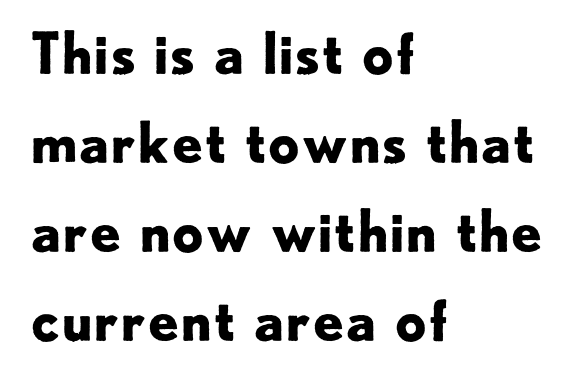
Q: Is the text bold? A: Yes.
Q: Is the text italic (slanted)? A: No, it is upright.
Q: Is the typeface a serif or a sans-serif typeface? A: Sans-serif.
Q: Is the text underlined? A: No.
Q: How is the paragraph aligned? A: Left-aligned.
Q: Is the spacing between letters normal or unusually wide? A: Normal.
Q: Is the spacing between lines tight, normal or loose? A: Normal.
Q: Width (condensed, normal, or wide)? A: Normal.
Q: Stroke contrast? A: Low.
Q: x-height? A: Small.
Q: Monospaced? A: No.
